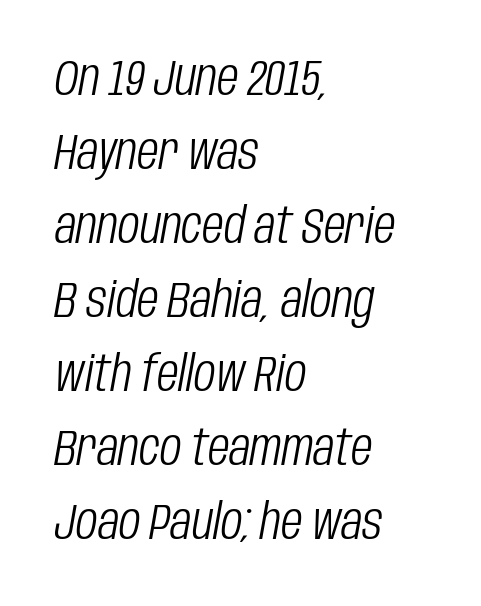
{"italic": "yes", "lean": "right", "slant_degrees": 10, "bold": "no", "weight": "light", "width": "condensed", "stroke_contrast": "low", "x_height": "large", "monospaced": "no", "underline": "no", "align": "left", "line_spacing": "normal", "line_spacing_ratio": 1.48, "letter_spacing": "normal", "letter_spacing_em": 0.0, "glyph_px": 50}
